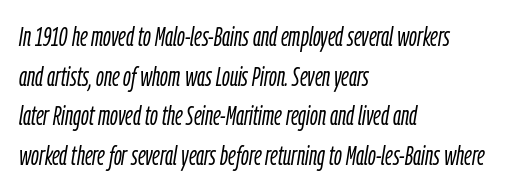
{"italic": "yes", "lean": "right", "slant_degrees": 9, "bold": "no", "underline": "no", "align": "left", "line_spacing": "normal", "line_spacing_ratio": 1.47, "letter_spacing": "normal", "letter_spacing_em": 0.0, "glyph_px": 27}
